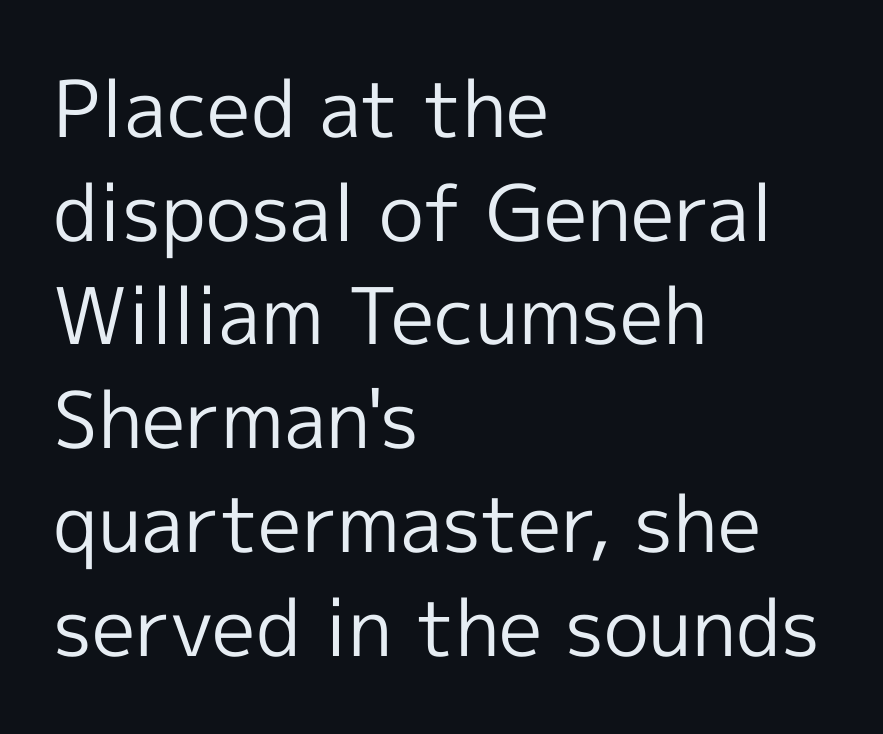
Q: Is the text bold? A: No.
Q: Is the text italic (slanted)? A: No, it is upright.
Q: Is the typeface a serif or a sans-serif typeface? A: Sans-serif.
Q: Is the text underlined? A: No.
Q: How is the paragraph aligned? A: Left-aligned.
Q: Is the spacing between letters normal or unusually wide? A: Normal.
Q: Is the spacing between lines tight, normal or loose? A: Normal.
Q: Width (condensed, normal, or wide)? A: Normal.
Q: x-height? A: Medium.
Q: Monospaced? A: No.
